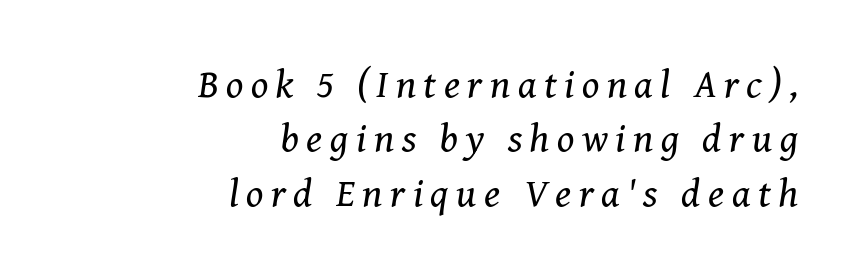
Q: Is the text bold? A: No.
Q: Is the text italic (slanted)? A: Yes, it leans right by about 8 degrees.
Q: Is the typeface a serif or a sans-serif typeface? A: Serif.
Q: Is the text underlined? A: No.
Q: How is the paragraph aligned? A: Right-aligned.
Q: Is the spacing between lines tight, normal or loose? A: Normal.
Q: Width (condensed, normal, or wide)? A: Normal.
Q: Stroke contrast? A: Medium.
Q: x-height? A: Medium.
Q: Monospaced? A: No.
